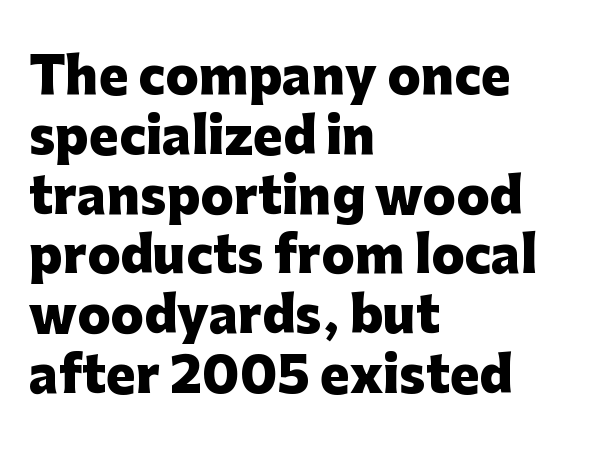
Pretty heavy lettering here — definitely bold. Letter spacing: default. A typesetter would call this proportional, since set widths differ per character. The paragraph shown leans on its left margin.
